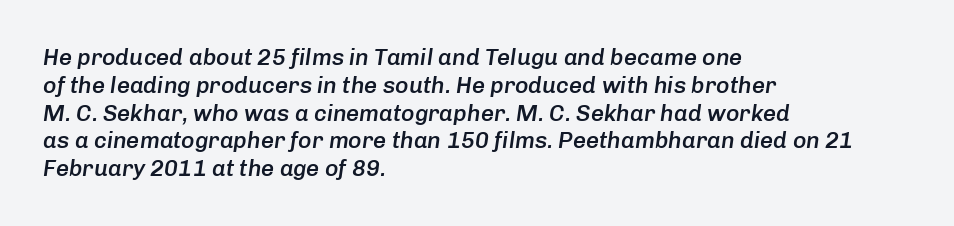
Q: Is the text bold? A: Semi-bold.
Q: Is the text italic (slanted)? A: Yes, it leans right by about 8 degrees.
Q: Is the text underlined? A: No.
Q: How is the paragraph aligned? A: Left-aligned.
Q: Is the spacing between letters normal or unusually wide? A: Normal.
